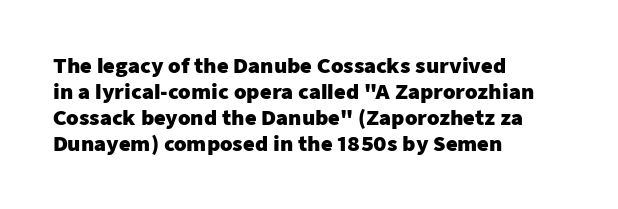
{"italic": "no", "bold": "yes", "underline": "no", "align": "left", "line_spacing": "normal", "line_spacing_ratio": 1.3, "letter_spacing": "normal", "letter_spacing_em": 0.0, "glyph_px": 20}
